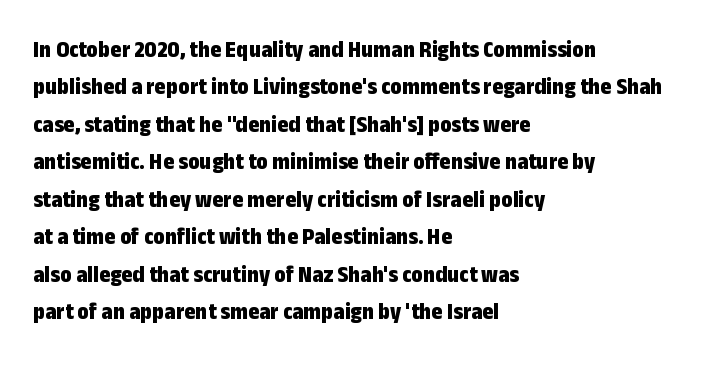
Q: Is the text bold? A: Yes.
Q: Is the text italic (slanted)? A: No, it is upright.
Q: Is the text underlined? A: No.
Q: How is the paragraph aligned? A: Left-aligned.
Q: Is the spacing between letters normal or unusually wide? A: Normal.
Q: Is the spacing between lines tight, normal or loose? A: Normal.
